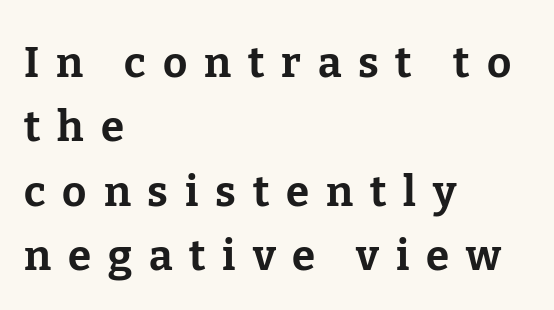
{"serif": "yes", "italic": "no", "bold": "yes", "weight": "bold", "width": "normal", "stroke_contrast": "low", "x_height": "medium", "monospaced": "no", "underline": "no", "align": "left", "line_spacing": "normal", "line_spacing_ratio": 1.53, "letter_spacing": "wide", "letter_spacing_em": 0.4, "glyph_px": 42}
